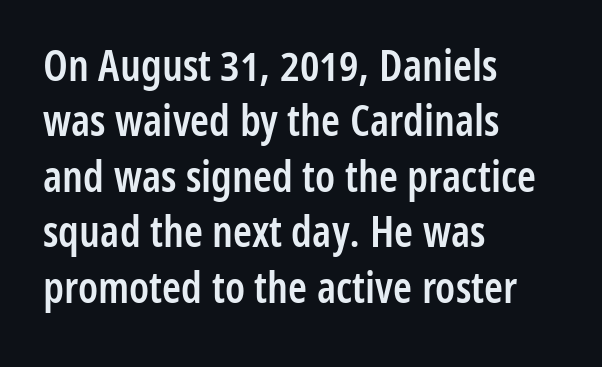
Q: Is the text bold? A: Semi-bold.
Q: Is the text italic (slanted)? A: No, it is upright.
Q: Is the typeface a serif or a sans-serif typeface? A: Sans-serif.
Q: Is the text underlined? A: No.
Q: How is the paragraph aligned? A: Left-aligned.
Q: Is the spacing between letters normal or unusually wide? A: Normal.
Q: Is the spacing between lines tight, normal or loose? A: Normal.
Q: Width (condensed, normal, or wide)? A: Condensed.
Q: Stroke contrast? A: Low.
Q: x-height? A: Medium.
Q: Monospaced? A: No.
